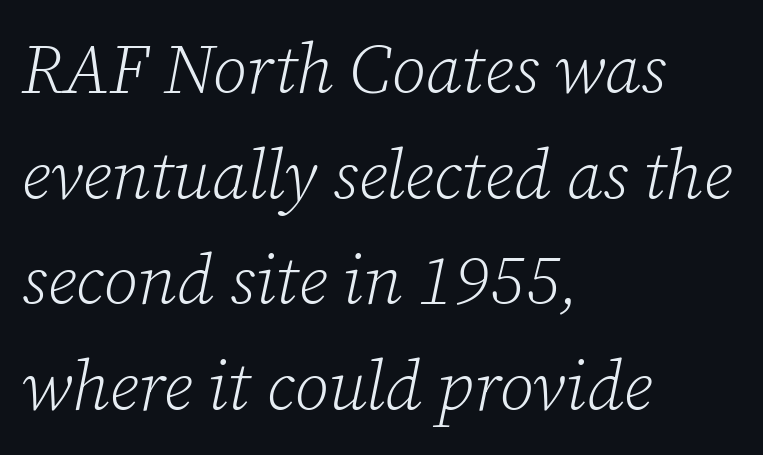
{"serif": "yes", "italic": "yes", "lean": "right", "slant_degrees": 12, "bold": "no", "weight": "light", "width": "normal", "stroke_contrast": "low", "x_height": "medium", "monospaced": "no", "underline": "no", "align": "left", "line_spacing": "normal", "line_spacing_ratio": 1.53, "letter_spacing": "normal", "letter_spacing_em": 0.0, "glyph_px": 69}
